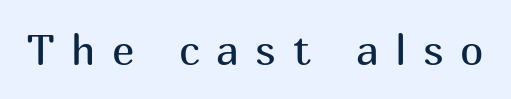
The image shows 42 px regular-weight sans-serif type, upright; set unusually wide letter spacing (+0.39 em), not underlined; medium stroke contrast and a medium x-height.
